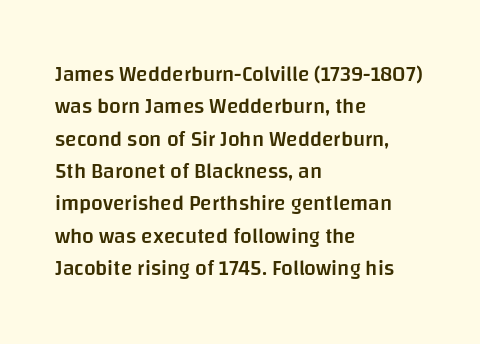
The image shows 21 px text type, upright; set left-aligned, normal line spacing (1.54x), normal letter spacing, not underlined.
